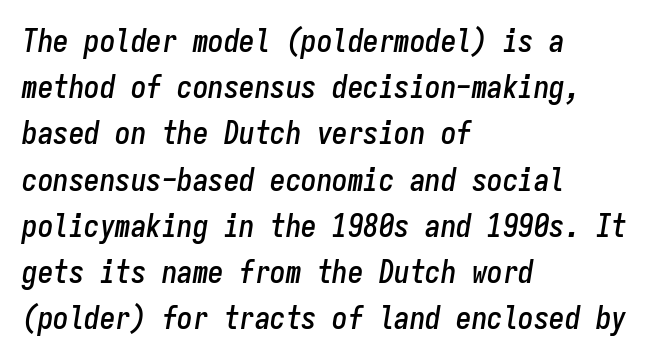
Here the designer chose a console-style face with uniform glyph widths. Clear beneath every line of the passage. One-word summary of the alignment: left. Whoever set this chose a conventional vertical rhythm. Is the letter spacing exaggerated? No — it looks like the ordinary default.
